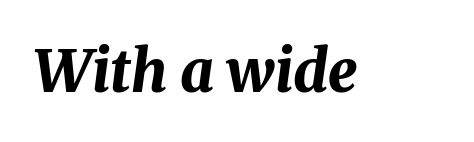
Note the varied advance widths — an 'i' is clearly narrower than an 'm'. Beneath every word, the page is bare. Posture: slanted. The face used here is rendered with its standard letterfit.
